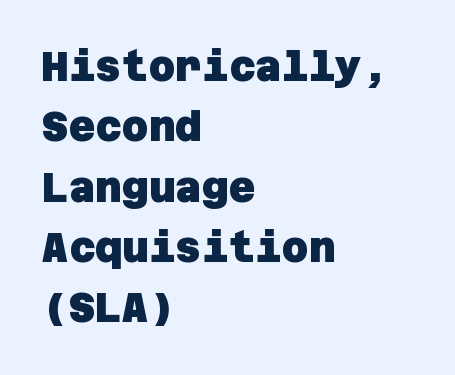
What kind of face is this? One without serifs — a sans. Just letters on the line, the space beneath them empty. Baseline-to-baseline distance is the conventional proportion of letter height. The characters look thick and weighty, a clear bold. Honestly, the letter spacing is just normal — you wouldn't notice it.
